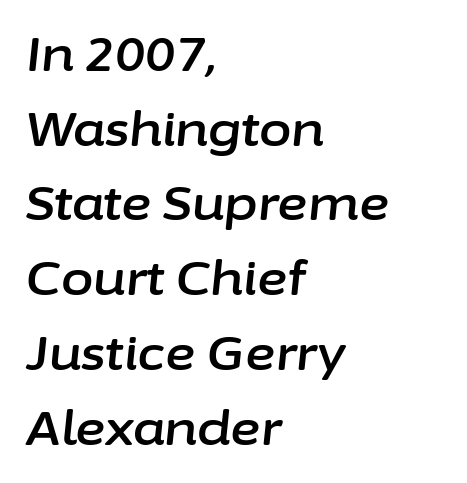
Observe the lean: these are italic letterforms. Casual observation: everything's shoved over to the left. No extra tracking has been applied to these lines. The space directly below the letters is spotless.
